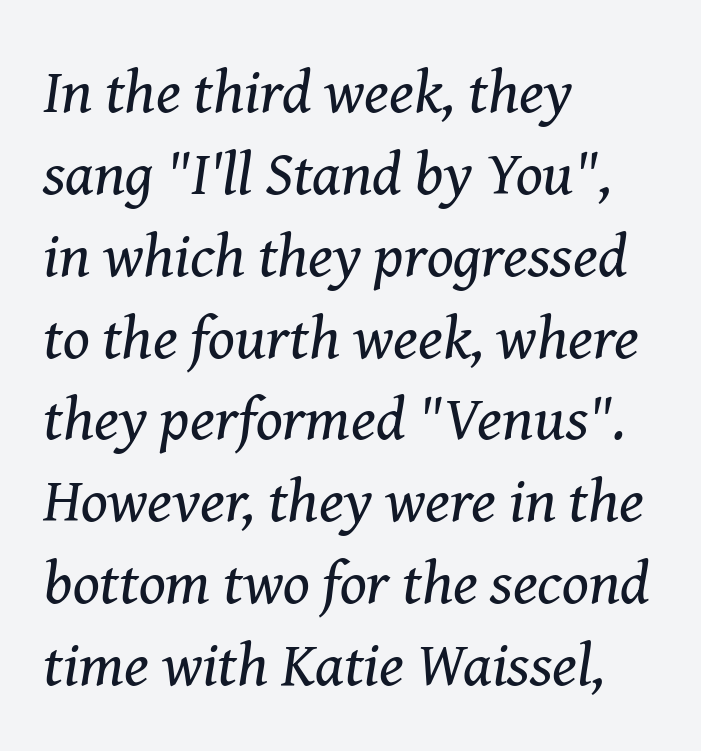
Q: Is the text bold? A: No.
Q: Is the text italic (slanted)? A: Yes, it leans right by about 8 degrees.
Q: Is the typeface a serif or a sans-serif typeface? A: Serif.
Q: Is the text underlined? A: No.
Q: How is the paragraph aligned? A: Left-aligned.
Q: Is the spacing between letters normal or unusually wide? A: Normal.
Q: Is the spacing between lines tight, normal or loose? A: Normal.
Q: Width (condensed, normal, or wide)? A: Normal.
Q: Stroke contrast? A: Medium.
Q: x-height? A: Medium.
Q: Monospaced? A: No.
